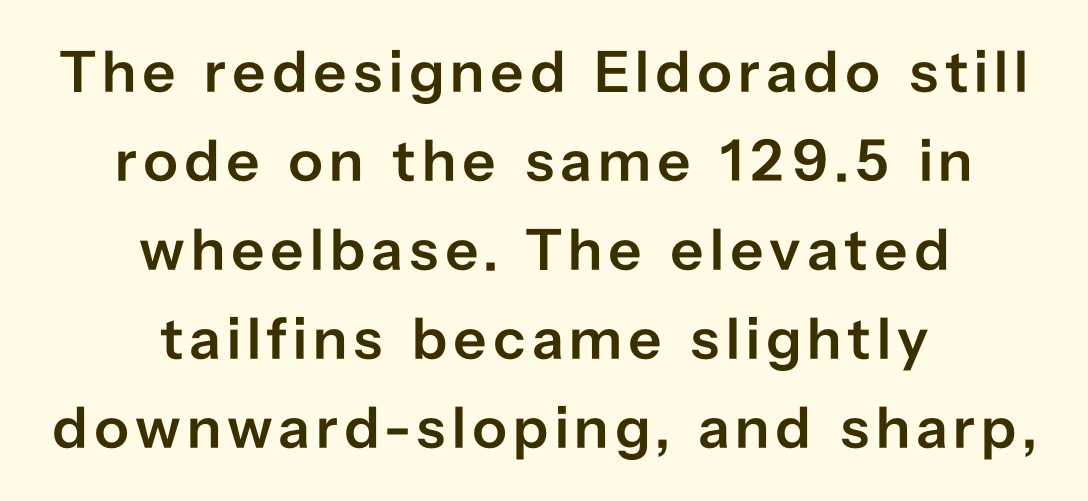
Q: Is the text bold? A: Semi-bold.
Q: Is the text italic (slanted)? A: No, it is upright.
Q: Is the typeface a serif or a sans-serif typeface? A: Sans-serif.
Q: Is the text underlined? A: No.
Q: How is the paragraph aligned? A: Centered.
Q: Is the spacing between lines tight, normal or loose? A: Normal.
Q: Width (condensed, normal, or wide)? A: Normal.
Q: Stroke contrast? A: Low.
Q: x-height? A: Medium.
Q: Monospaced? A: No.
